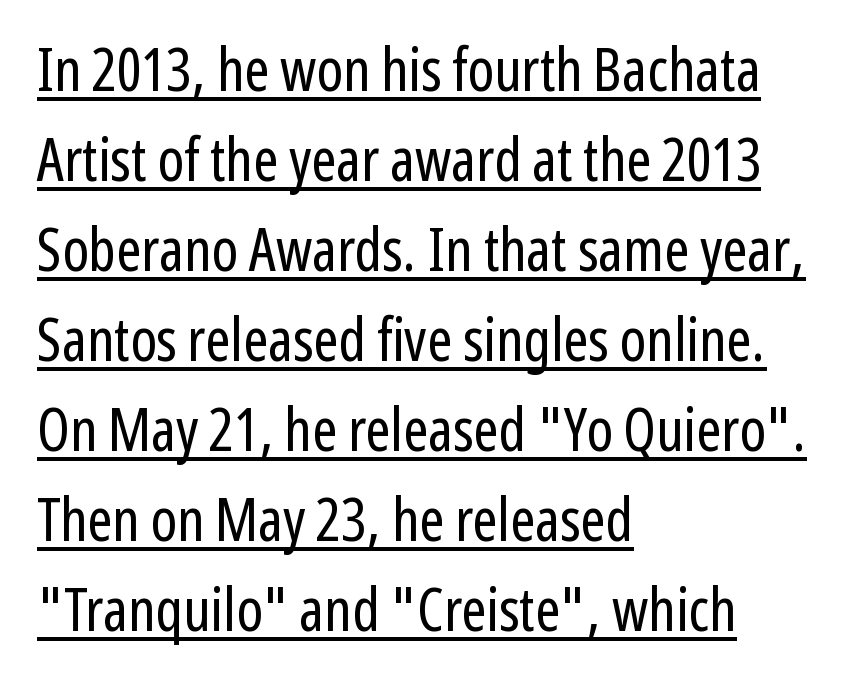
The image shows 60 px regular-weight, condensed sans-serif type, upright; set left-aligned, normal line spacing (1.5x), normal letter spacing, underlined; low stroke contrast and a medium x-height.
